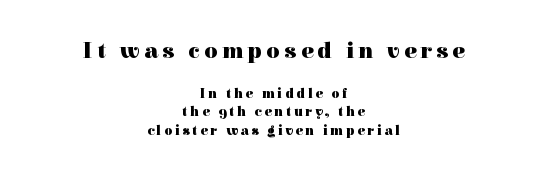
{"italic": "no", "bold": "yes", "underline": "no", "align": "center", "line_spacing": "normal", "line_spacing_ratio": 1.3, "larger_block": "first", "size_ratio": 1.64, "glyph_px": 23}
